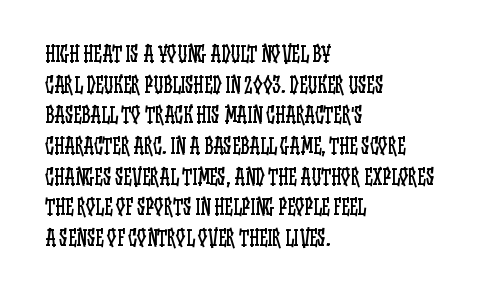
The strip under each line holds only bare page. The lines in this sample share a left origin and differ only in where they stop. The block of text has a typical density, with ordinary space between rows. A typesetter would call this zero additional tracking. Each stroke keeps to a modest, everyday thickness or less. Style check: upright.
